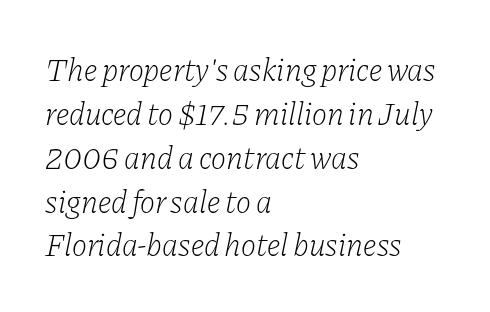
No chunkiness to these letters — they're not bold. The leading is moderate, giving the passage an even texture. Is this a fixed-width face? No — the glyphs have proportional, varying widths. Underlining? Definitely not there. In CSS terms this would be text-align: left. Slant detected: the letters are inclined.
